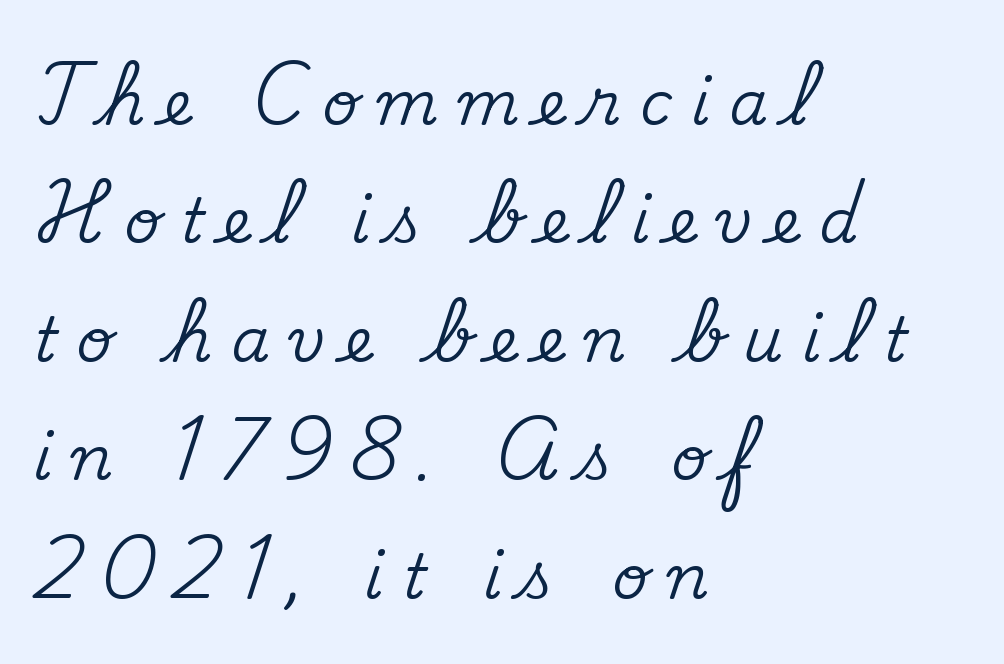
{"width": "normal", "stroke_contrast": "medium", "x_height": "small", "monospaced": "no", "underline": "no", "align": "left", "line_spacing": "loose", "line_spacing_ratio": 1.91, "letter_spacing": "wide", "letter_spacing_em": 0.31, "glyph_px": 62}
